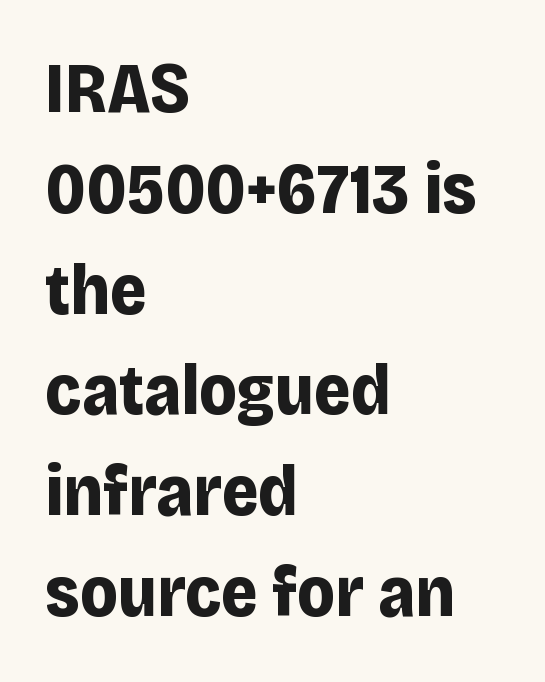
Q: Is the text bold? A: Yes.
Q: Is the text italic (slanted)? A: No, it is upright.
Q: Is the typeface a serif or a sans-serif typeface? A: Sans-serif.
Q: Is the text underlined? A: No.
Q: How is the paragraph aligned? A: Left-aligned.
Q: Is the spacing between letters normal or unusually wide? A: Normal.
Q: Is the spacing between lines tight, normal or loose? A: Normal.
Q: Width (condensed, normal, or wide)? A: Normal.
Q: Stroke contrast? A: Low.
Q: x-height? A: Large.
Q: Monospaced? A: No.
